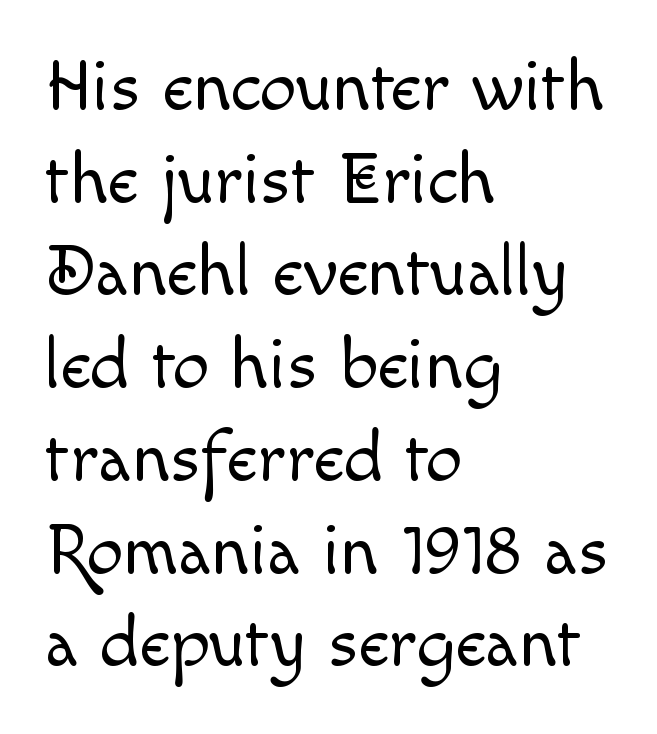
Q: Is the text bold? A: No.
Q: Is the text italic (slanted)? A: No, it is upright.
Q: Is the text underlined? A: No.
Q: How is the paragraph aligned? A: Left-aligned.
Q: Is the spacing between letters normal or unusually wide? A: Normal.
Q: Is the spacing between lines tight, normal or loose? A: Normal.
Q: Width (condensed, normal, or wide)? A: Normal.
Q: x-height? A: Small.
Q: Monospaced? A: No.
